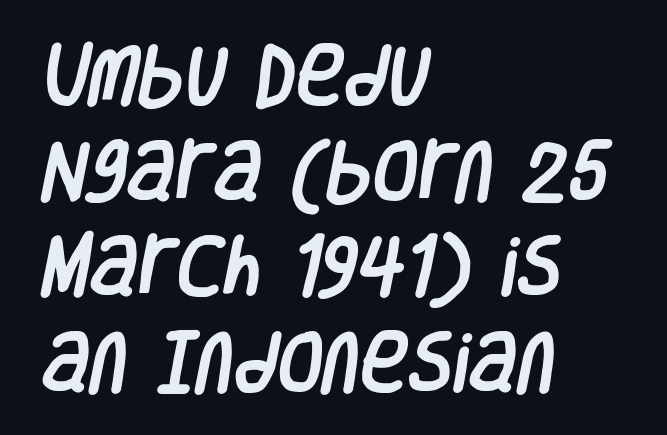
Q: Is the typeface a serif or a sans-serif typeface? A: Sans-serif.
Q: Is the text underlined? A: No.
Q: How is the paragraph aligned? A: Left-aligned.
Q: Is the spacing between letters normal or unusually wide? A: Normal.
Q: Is the spacing between lines tight, normal or loose? A: Normal.
Q: Width (condensed, normal, or wide)? A: Condensed.
Q: Stroke contrast? A: Low.
Q: x-height? A: Large.
Q: Monospaced? A: No.
